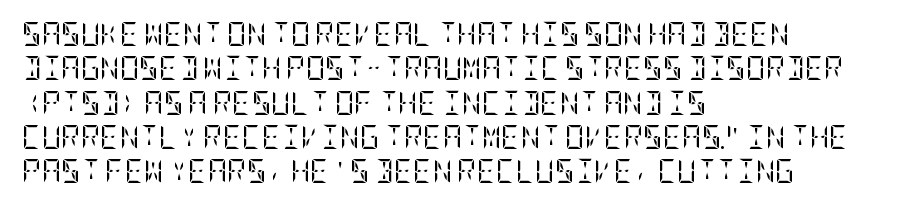
Q: Is the text bold? A: No.
Q: Is the text italic (slanted)? A: No, it is upright.
Q: Is the text underlined? A: No.
Q: How is the paragraph aligned? A: Left-aligned.
Q: Is the spacing between letters normal or unusually wide? A: Normal.
Q: Is the spacing between lines tight, normal or loose? A: Normal.
